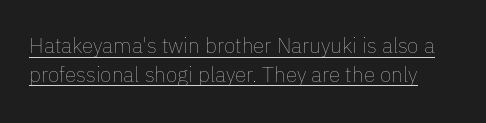
The image shows 21 px text type, upright; set normal line spacing (1.36x), normal letter spacing, underlined.
